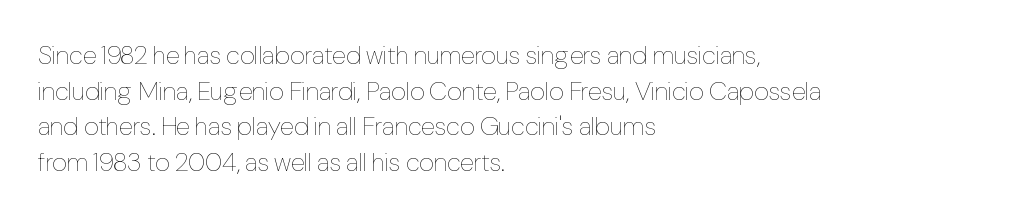
The image shows 26 px text type, upright; set left-aligned, normal line spacing (1.37x), normal letter spacing, not underlined.
